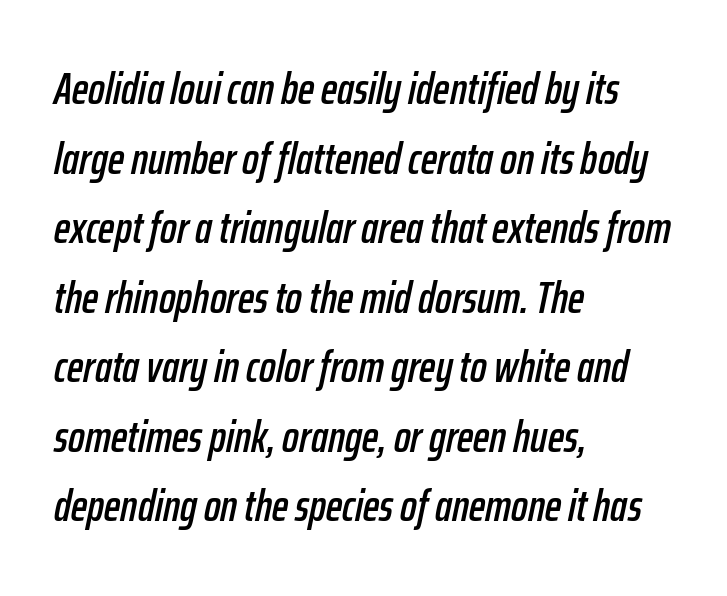
The image shows 44 px condensed type, italic (leaning right); set left-aligned, normal line spacing (1.58x), normal letter spacing, not underlined; low stroke contrast and a medium x-height.
